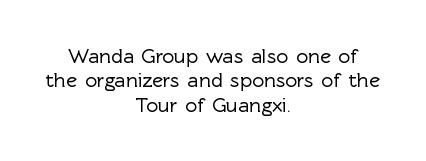
Q: Is the text italic (slanted)? A: No, it is upright.
Q: Is the text underlined? A: No.
Q: How is the paragraph aligned? A: Centered.
Q: Is the spacing between letters normal or unusually wide? A: Normal.
